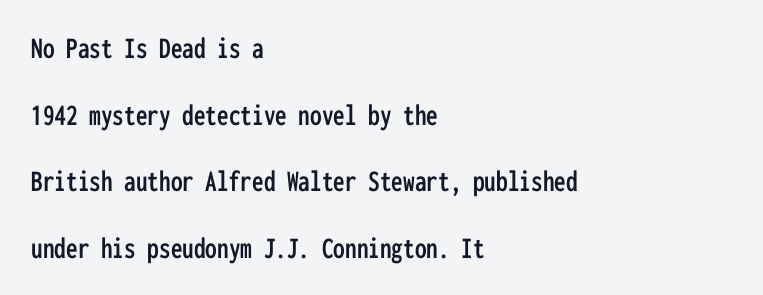
The image shows 31 px condensed sans-serif type, upright, monospaced; set left-aligned, loose line spacing (2.15x), normal letter spacing, not underlined; low stroke contrast and a medium x-height.
